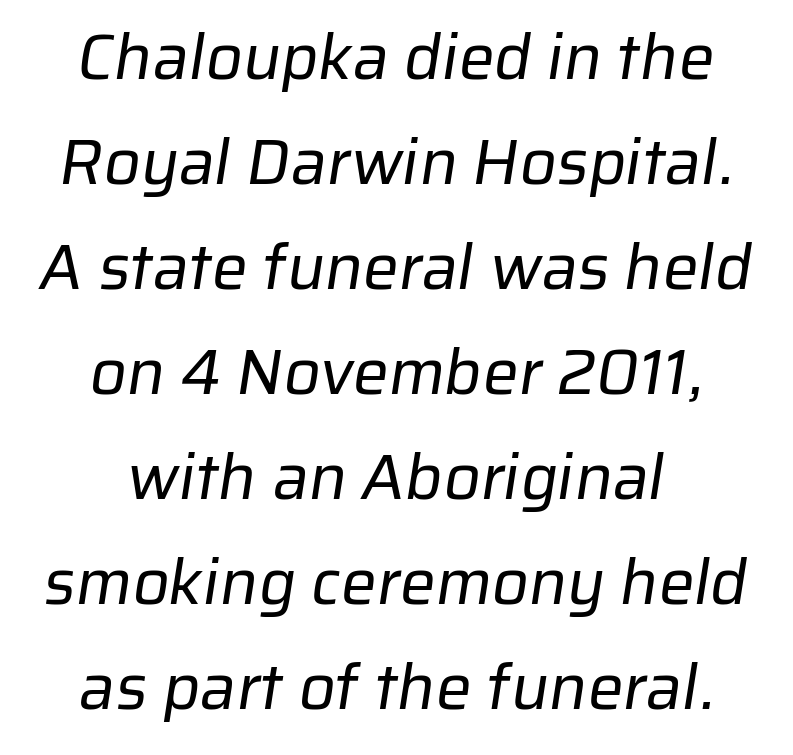
Q: Is the text bold? A: No.
Q: Is the typeface a serif or a sans-serif typeface? A: Sans-serif.
Q: Is the text underlined? A: No.
Q: How is the paragraph aligned? A: Centered.
Q: Is the spacing between letters normal or unusually wide? A: Normal.
Q: Is the spacing between lines tight, normal or loose? A: Normal.
Q: Width (condensed, normal, or wide)? A: Normal.
Q: Stroke contrast? A: Low.
Q: x-height? A: Medium.
Q: Monospaced? A: No.
